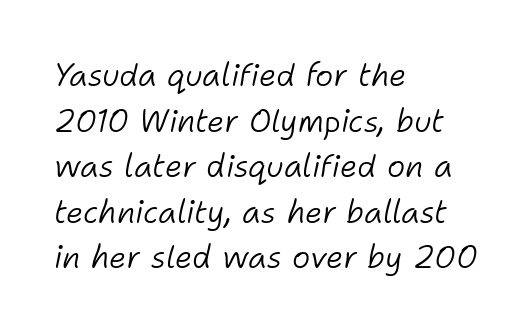
Q: Is the text bold? A: No.
Q: Is the text italic (slanted)? A: Yes, it leans right by about 11 degrees.
Q: Is the text underlined? A: No.
Q: How is the paragraph aligned? A: Left-aligned.
Q: Is the spacing between letters normal or unusually wide? A: Normal.
Q: Is the spacing between lines tight, normal or loose? A: Normal.
Q: Width (condensed, normal, or wide)? A: Normal.
Q: Stroke contrast? A: Low.
Q: x-height? A: Medium.
Q: Monospaced? A: No.
